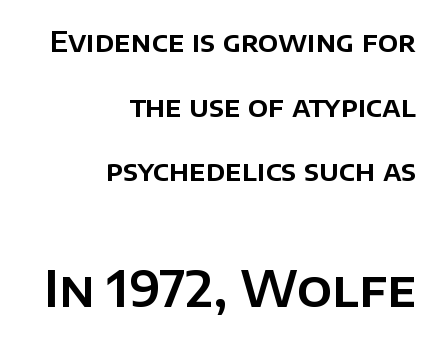
Note the varied advance widths — an 'i' is clearly narrower than an 'm'. Vertically, the passage feels expansive, rows floating well apart. It's the straight-up-and-down kind of type. Layout note: lines flush right. Between one letter and the next there's only the usual sliver of space.
